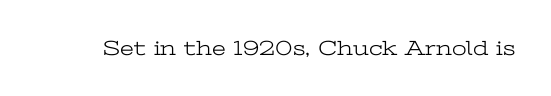
{"italic": "no", "bold": "no", "underline": "no", "letter_spacing": "normal", "letter_spacing_em": 0.0, "glyph_px": 21}
